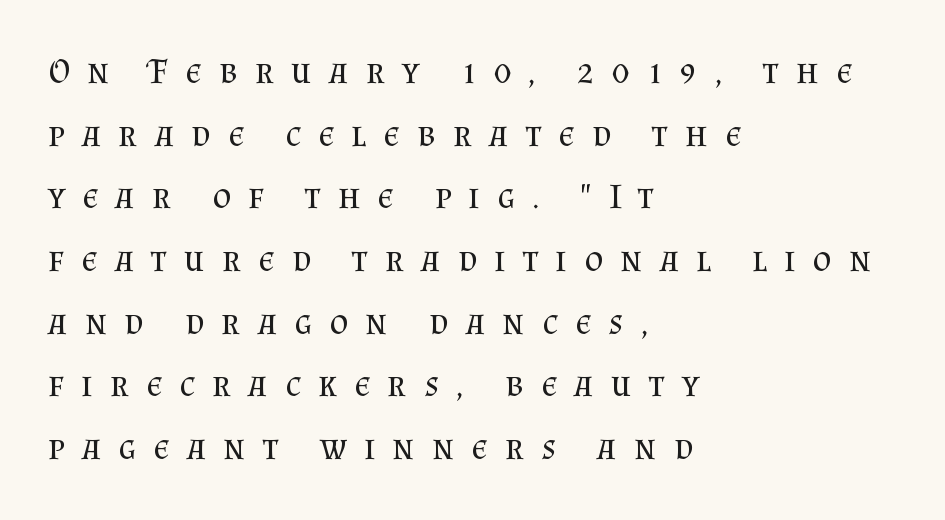
The image shows 36 px regular-weight serif type, upright; set left-aligned, line spacing 1.74x, unusually wide letter spacing (+0.48 em), not underlined; medium stroke contrast and a small x-height.
